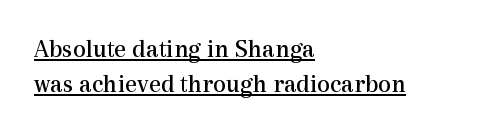
{"italic": "no", "bold": "no", "underline": "yes", "align": "left", "line_spacing": "normal", "line_spacing_ratio": 1.34, "letter_spacing": "normal", "letter_spacing_em": 0.0, "glyph_px": 26}
